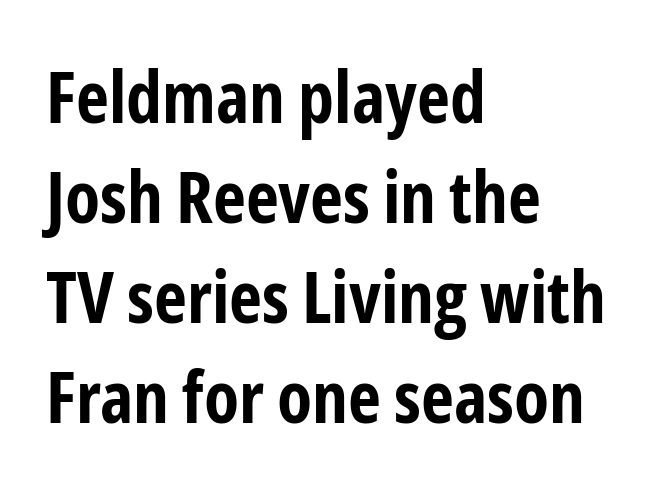
{"serif": "no", "italic": "no", "bold": "yes", "weight": "bold", "width": "condensed", "stroke_contrast": "low", "x_height": "medium", "monospaced": "no", "underline": "no", "align": "left", "line_spacing": "normal", "line_spacing_ratio": 1.39, "letter_spacing": "normal", "letter_spacing_em": 0.0, "glyph_px": 72}
